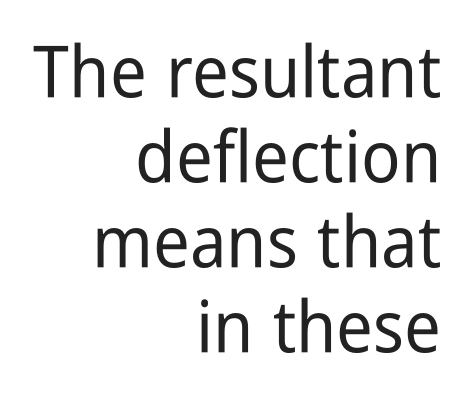
Q: Is the text italic (slanted)? A: No, it is upright.
Q: Is the typeface a serif or a sans-serif typeface? A: Sans-serif.
Q: Is the text underlined? A: No.
Q: How is the paragraph aligned? A: Right-aligned.
Q: Is the spacing between letters normal or unusually wide? A: Normal.
Q: Width (condensed, normal, or wide)? A: Condensed.
Q: Stroke contrast? A: Low.
Q: x-height? A: Medium.
Q: Monospaced? A: No.
